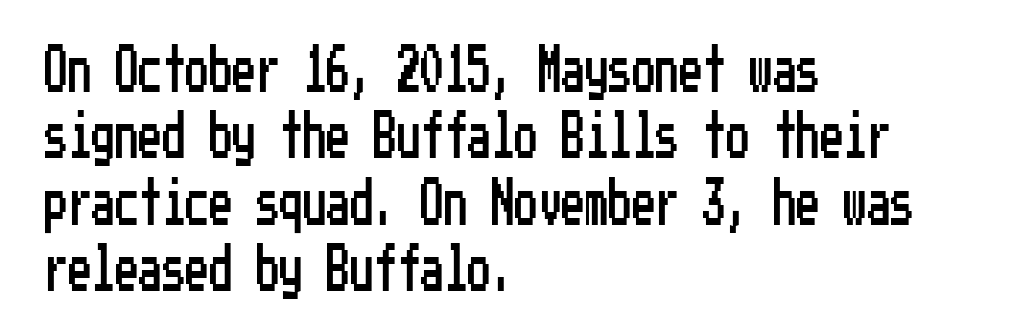
{"serif": "no", "italic": "no", "width": "condensed", "stroke_contrast": "low", "x_height": "medium", "underline": "no", "align": "left", "line_spacing": "normal", "line_spacing_ratio": 1.41, "letter_spacing": "normal", "letter_spacing_em": 0.0, "glyph_px": 47}
